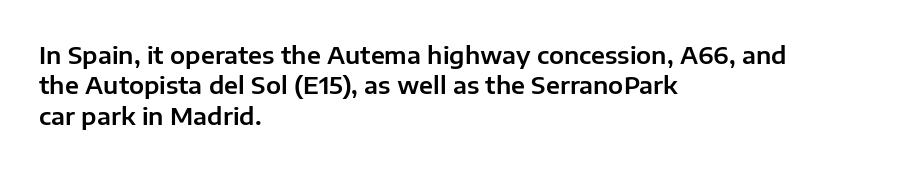
Unmarked baselines from the first word to the last. Short and long lines alike share a common starting point at left. The horizontal fit of the characters is conventional and even. Leading matches the norm, producing a regular column. In terms of posture, this sample is upright.
